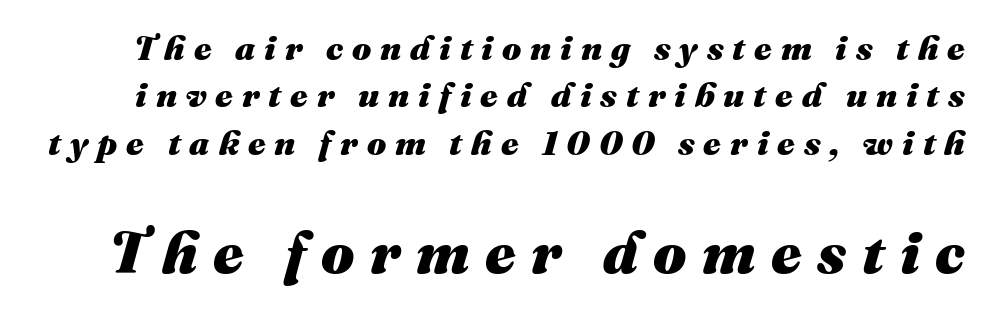
Q: Is the text bold? A: Yes.
Q: Is the text italic (slanted)? A: Yes, it leans right by about 16 degrees.
Q: Is the text underlined? A: No.
Q: Is the spacing between letters normal or unusually wide? A: Unusually wide.
Q: Is the spacing between lines tight, normal or loose? A: Normal.
Q: Which block of text is set in a larger size, the first (top) or the second (bottom)? A: The second (bottom) one.
Q: Width (condensed, normal, or wide)? A: Normal.
Q: Stroke contrast? A: Medium.
Q: x-height? A: Medium.
Q: Monospaced? A: No.
